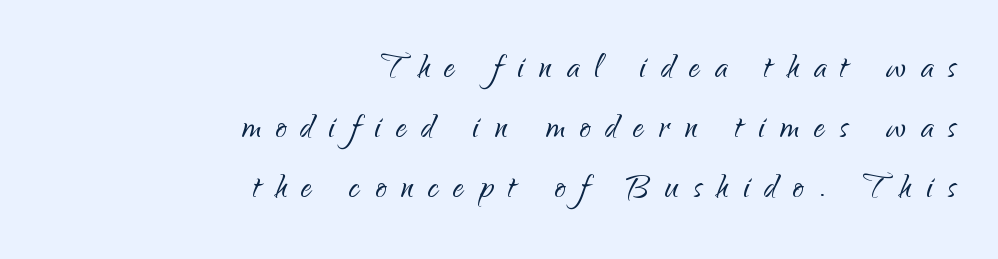
{"serif": "no", "bold": "no", "weight": "light", "width": "normal", "stroke_contrast": "low", "x_height": "small", "monospaced": "no", "underline": "no", "align": "right", "line_spacing": "normal", "line_spacing_ratio": 1.39, "letter_spacing": "wide", "letter_spacing_em": 0.35, "glyph_px": 43}
